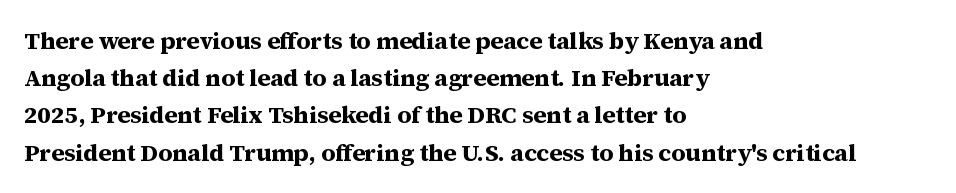
Q: Is the text bold? A: Yes.
Q: Is the text italic (slanted)? A: No, it is upright.
Q: Is the text underlined? A: No.
Q: How is the paragraph aligned? A: Left-aligned.
Q: Is the spacing between letters normal or unusually wide? A: Normal.
Q: Is the spacing between lines tight, normal or loose? A: Normal.
